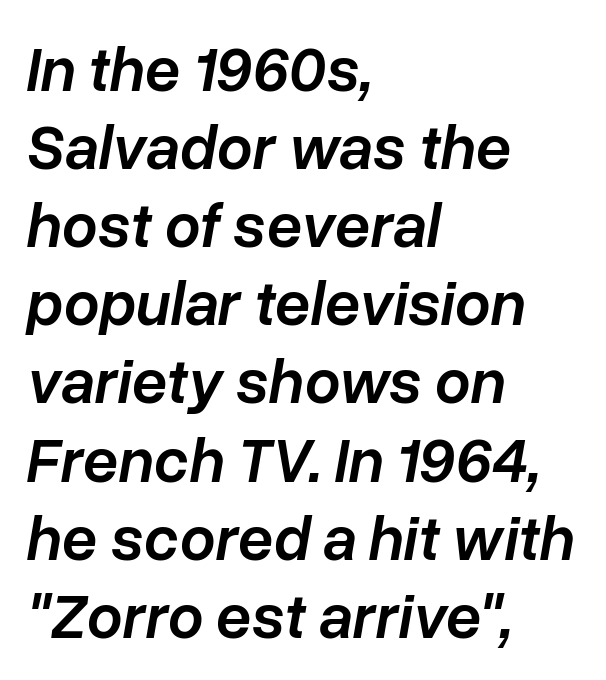
The image shows 63 px semibold type, italic (leaning right); set left-aligned, line spacing 1.24x, normal letter spacing, not underlined; low stroke contrast and a medium x-height.
